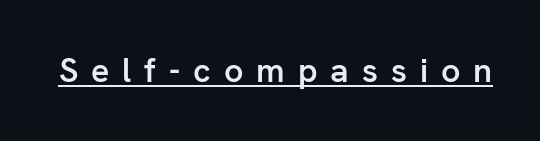
The specimen reads as upright at a glance. Looks like regular typesetting: each glyph gets only the width it needs. This rendering features underlined lettering. This sample uses expanded letter spacing, leaving extra air between glyphs. The rendering uses a semibold face; strokes are thickened but not to full bold.
